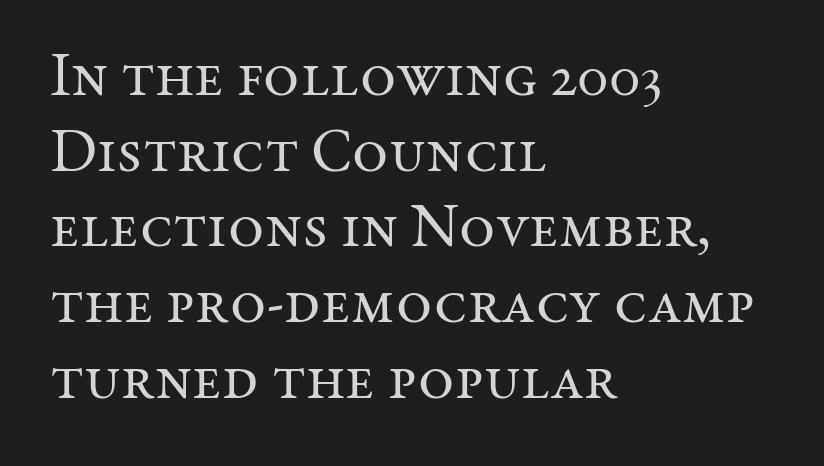
{"serif": "yes", "italic": "no", "bold": "no", "weight": "regular", "width": "normal", "stroke_contrast": "medium", "x_height": "medium", "monospaced": "no", "underline": "no", "align": "left", "line_spacing_ratio": 1.22, "letter_spacing": "normal", "letter_spacing_em": 0.0, "glyph_px": 62}
